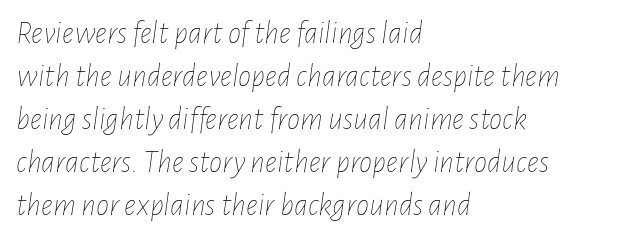
Q: Is the text bold? A: No.
Q: Is the text italic (slanted)? A: Yes, it leans right by about 7 degrees.
Q: Is the text underlined? A: No.
Q: How is the paragraph aligned? A: Left-aligned.
Q: Is the spacing between letters normal or unusually wide? A: Normal.
Q: Is the spacing between lines tight, normal or loose? A: Normal.
Q: Width (condensed, normal, or wide)? A: Condensed.
Q: Stroke contrast? A: Low.
Q: x-height? A: Medium.
Q: Monospaced? A: No.
